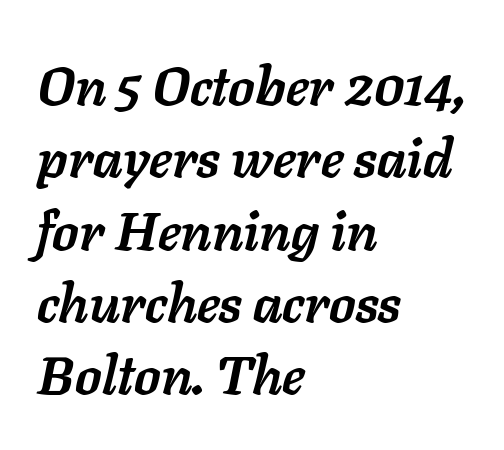
Q: Is the text bold? A: Yes.
Q: Is the text italic (slanted)? A: Yes, it leans right by about 11 degrees.
Q: Is the text underlined? A: No.
Q: How is the paragraph aligned? A: Left-aligned.
Q: Is the spacing between letters normal or unusually wide? A: Normal.
Q: Is the spacing between lines tight, normal or loose? A: Normal.
Q: Width (condensed, normal, or wide)? A: Normal.
Q: Stroke contrast? A: Low.
Q: x-height? A: Medium.
Q: Monospaced? A: No.
